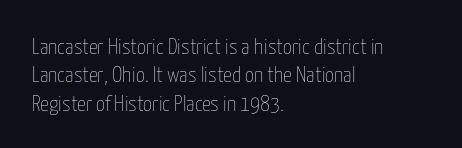
{"italic": "no", "bold": "no", "underline": "no", "align": "left", "line_spacing": "normal", "line_spacing_ratio": 1.29, "letter_spacing": "normal", "letter_spacing_em": 0.0, "glyph_px": 22}
